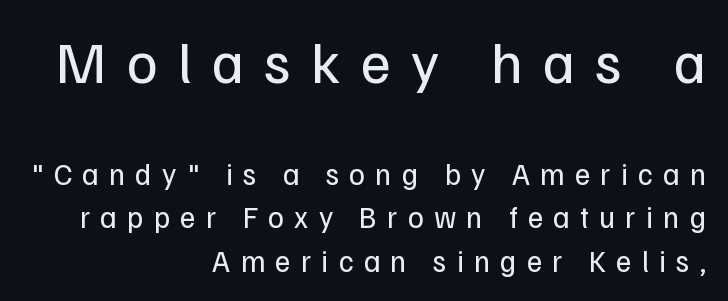
{"serif": "no", "italic": "no", "bold": "no", "weight": "regular", "width": "normal", "stroke_contrast": "low", "x_height": "medium", "monospaced": "no", "underline": "no", "align": "right", "line_spacing": "normal", "line_spacing_ratio": 1.44, "letter_spacing": "wide", "letter_spacing_em": 0.34, "larger_block": "first", "size_ratio": 1.97, "glyph_px": 59}
